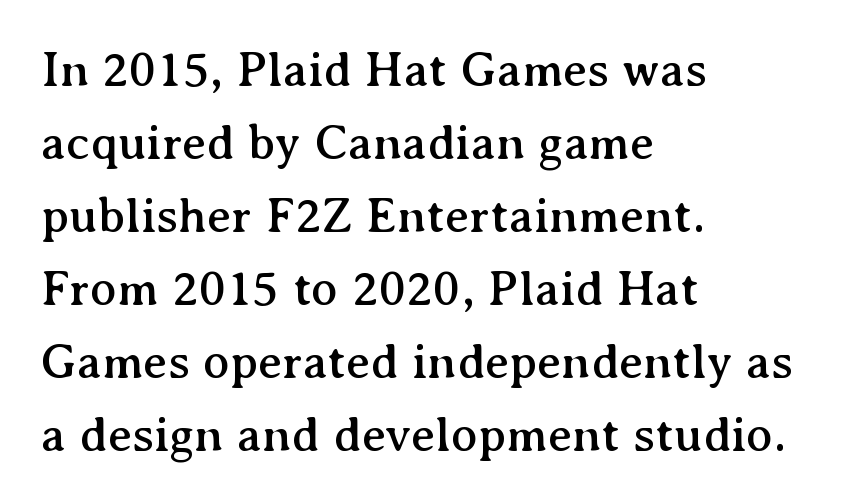
The passage shown is typeset with a serif family. Just letters on the line, the space beneath them empty. The leading is moderate, giving the passage an even texture. In terms of letterspacing, this is plain default setting. Rendered with straight, roman letterforms. Each line starts at the same left margin while the right side varies.
